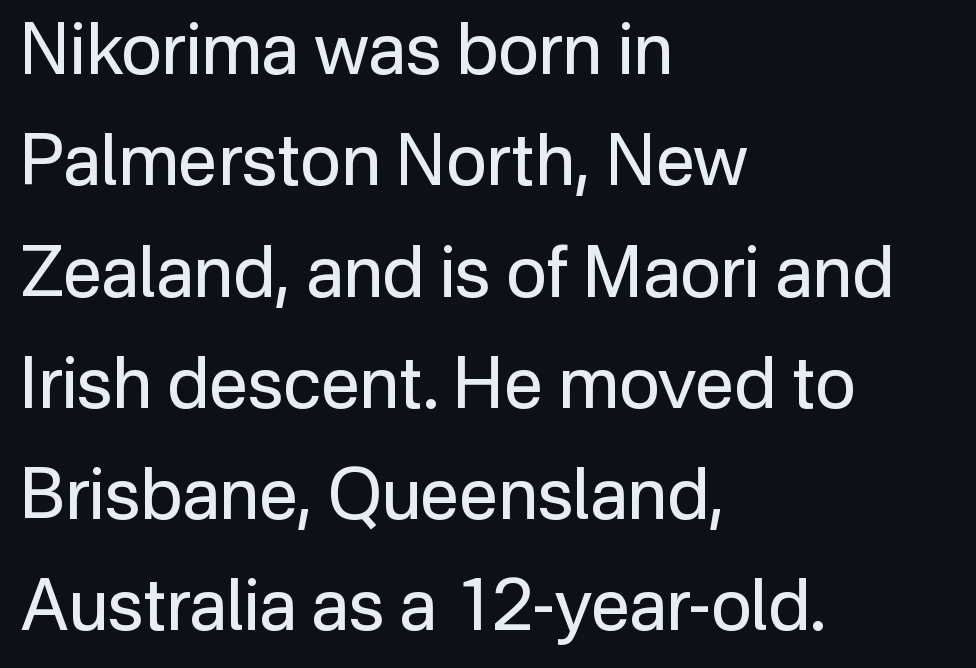
Vertical strokes here are truly vertical. Here the glyphs are tracked normally, forming tight word shapes. Rows of type keep a routine distance in the vertical direction. Stem width sits at or under what a default text font uses.
